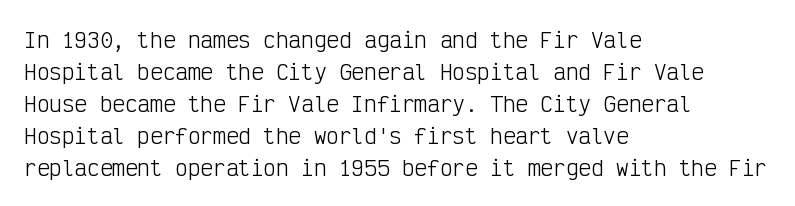
{"italic": "no", "bold": "no", "underline": "no", "align": "left", "line_spacing": "normal", "line_spacing_ratio": 1.52, "letter_spacing": "normal", "letter_spacing_em": 0.0, "glyph_px": 21}
